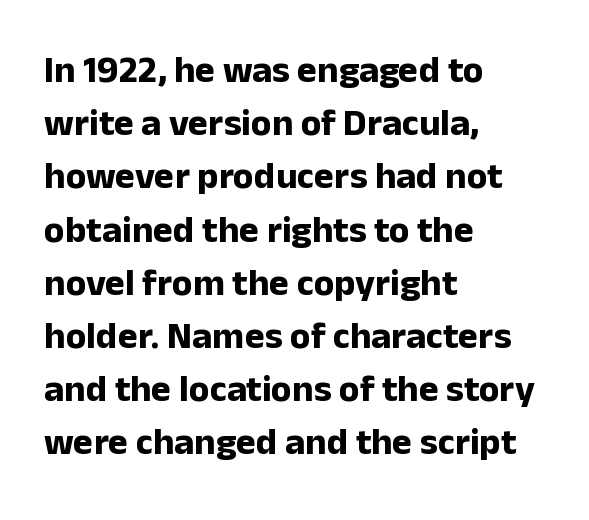
The image shows 38 px bold sans-serif type, upright; set left-aligned, normal line spacing (1.4x), normal letter spacing, not underlined; low stroke contrast and a medium x-height.
